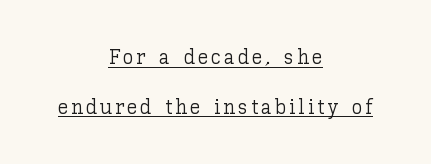
The image shows 21 px text type, upright; set centered, loose line spacing (2.38x), underlined.
